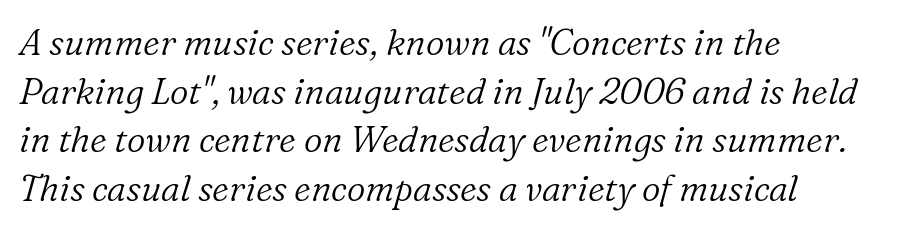
You could call the tracking neutral — neither tight nor loose. Tall strokes in this sample are angled rather than plumb. The passage shown is not bold in any degree. Rows of type keep a routine distance in the vertical direction. The lines in this sample share a left origin and differ only in where they stop.
